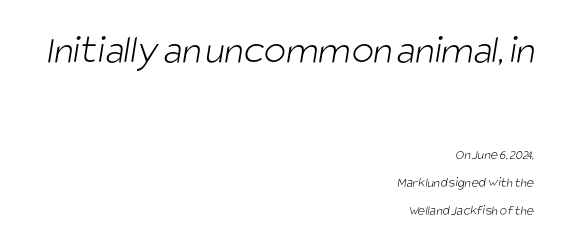
This sample has the flowing, uneven cadence of proportional lettering. Line spacing here is loose. Has an underline been added? It has not. The glyphs in this specimen are sans serif. A student would notice the top passage is typeset larger than what follows. Compared with typical body copy, the letter spacing here is the same.
